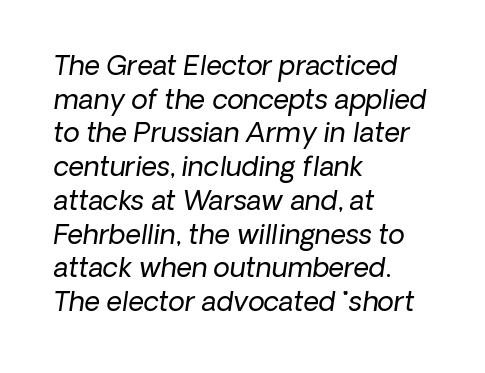
Q: Is the text bold? A: No.
Q: Is the text underlined? A: No.
Q: How is the paragraph aligned? A: Left-aligned.
Q: Is the spacing between letters normal or unusually wide? A: Normal.
Q: Is the spacing between lines tight, normal or loose? A: Normal.
